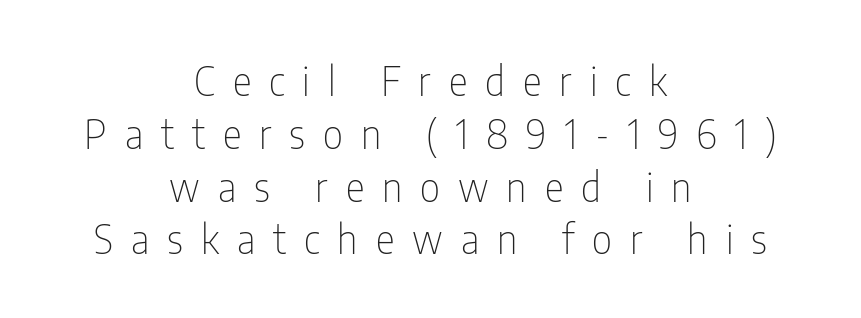
Posture: straight, roman, zero tilt. Each row of text sits above clean, open space. The passage shown is typed in a proportional face where columns would drift. Bold? No — there's no thickening of the strokes. Typeset on center — no edge is straight.
